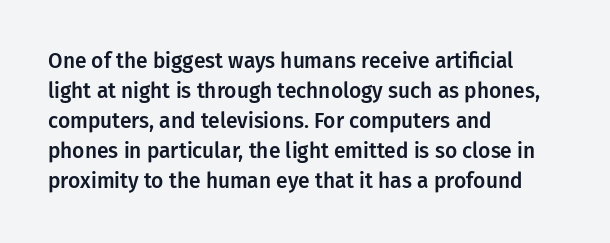
{"italic": "no", "underline": "no", "align": "left", "line_spacing": "normal", "line_spacing_ratio": 1.43, "letter_spacing": "normal", "letter_spacing_em": 0.0, "glyph_px": 21}
